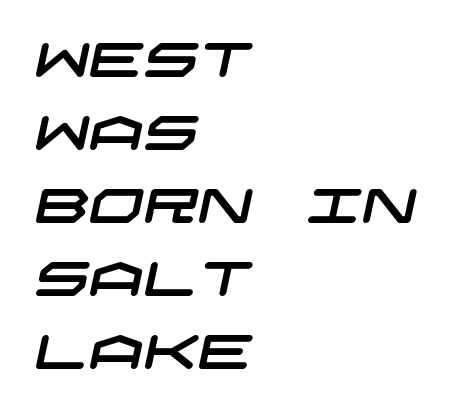
{"serif": "no", "width": "wide", "stroke_contrast": "low", "x_height": "large", "underline": "no", "align": "left", "line_spacing": "normal", "line_spacing_ratio": 1.52, "letter_spacing": "normal", "letter_spacing_em": 0.0, "glyph_px": 48}
